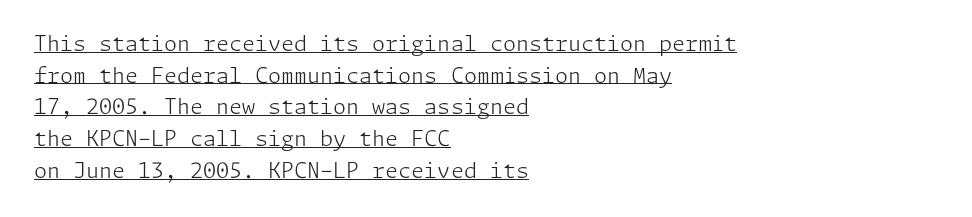
The image shows 21 px text type, upright; set left-aligned, normal line spacing (1.51x), normal letter spacing, underlined.
